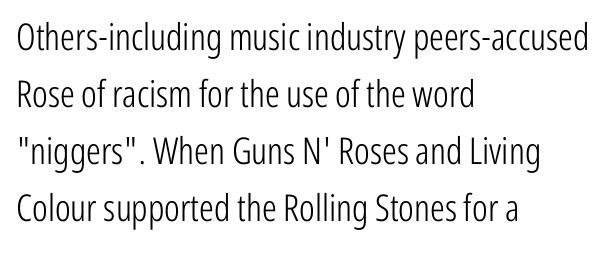
The cut favours lightness, reaching ordinary text weight at its darkest. The letterforms sit shoulder to shoulder at normal distance. Students, observe: this is what conventionally led text looks like. Words float on clear page, feet unadorned.
